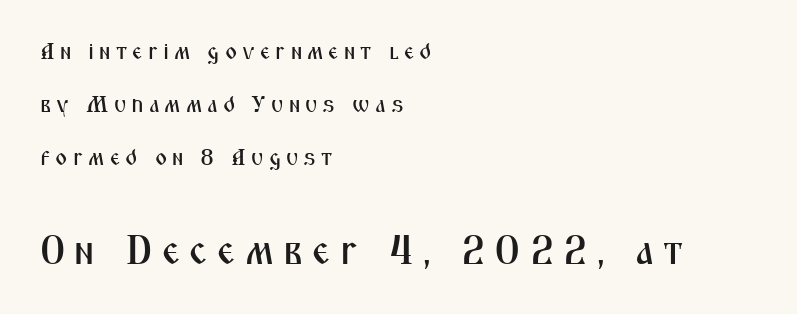
Q: Is the text italic (slanted)? A: No, it is upright.
Q: Is the typeface a serif or a sans-serif typeface? A: Sans-serif.
Q: Is the text underlined? A: No.
Q: How is the paragraph aligned? A: Left-aligned.
Q: Is the spacing between letters normal or unusually wide? A: Unusually wide.
Q: Is the spacing between lines tight, normal or loose? A: Loose.
Q: Which block of text is set in a larger size, the first (top) or the second (bottom)? A: The second (bottom) one.
Q: Width (condensed, normal, or wide)? A: Condensed.
Q: Stroke contrast? A: Medium.
Q: x-height? A: Medium.
Q: Monospaced? A: No.
